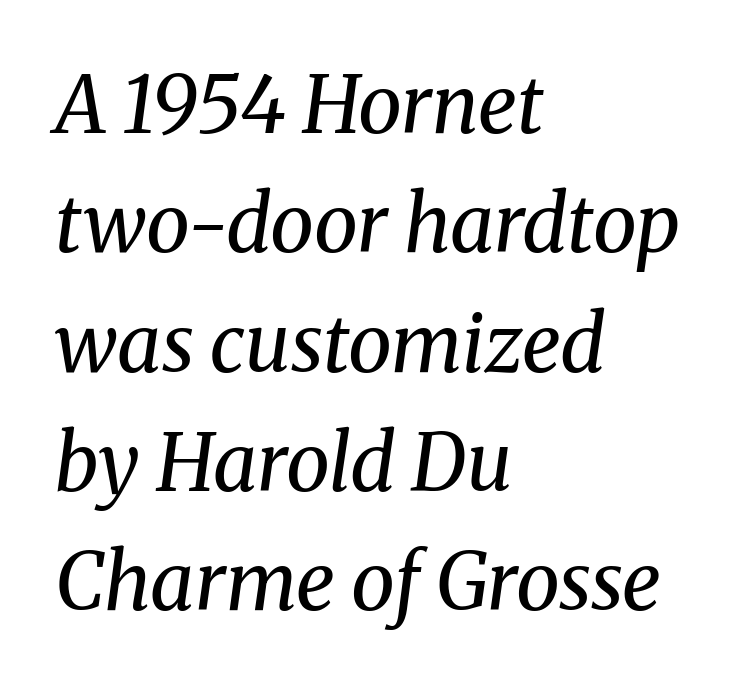
Q: Is the text bold? A: No.
Q: Is the text italic (slanted)? A: Yes, it leans right by about 8 degrees.
Q: Is the typeface a serif or a sans-serif typeface? A: Serif.
Q: Is the text underlined? A: No.
Q: How is the paragraph aligned? A: Left-aligned.
Q: Is the spacing between letters normal or unusually wide? A: Normal.
Q: Is the spacing between lines tight, normal or loose? A: Normal.
Q: Width (condensed, normal, or wide)? A: Normal.
Q: Stroke contrast? A: Medium.
Q: x-height? A: Medium.
Q: Monospaced? A: No.
